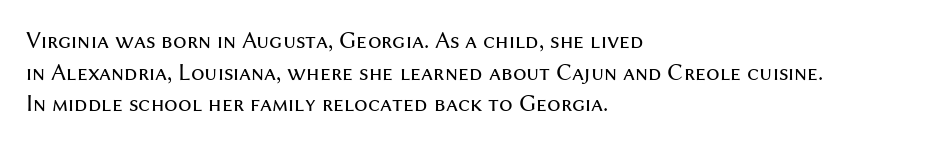
{"italic": "no", "bold": "no", "underline": "no", "align": "left", "line_spacing": "normal", "line_spacing_ratio": 1.32, "letter_spacing": "normal", "letter_spacing_em": 0.0, "glyph_px": 24}
